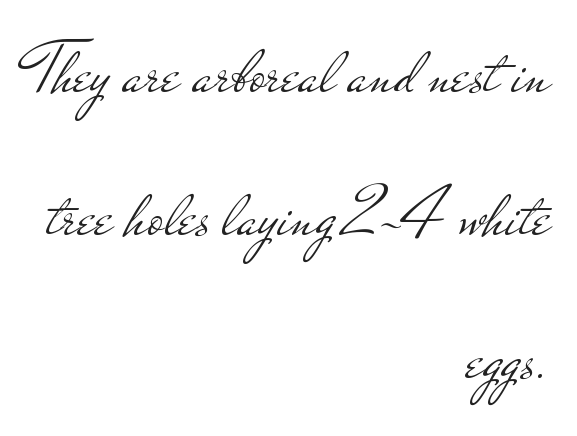
Q: Is the text bold? A: No.
Q: Is the text italic (slanted)? A: Yes.
Q: Is the typeface a serif or a sans-serif typeface? A: Sans-serif.
Q: Is the text underlined? A: No.
Q: How is the paragraph aligned? A: Right-aligned.
Q: Is the spacing between letters normal or unusually wide? A: Normal.
Q: Is the spacing between lines tight, normal or loose? A: Loose.
Q: Width (condensed, normal, or wide)? A: Wide.
Q: Stroke contrast? A: Low.
Q: x-height? A: Small.
Q: Monospaced? A: No.
